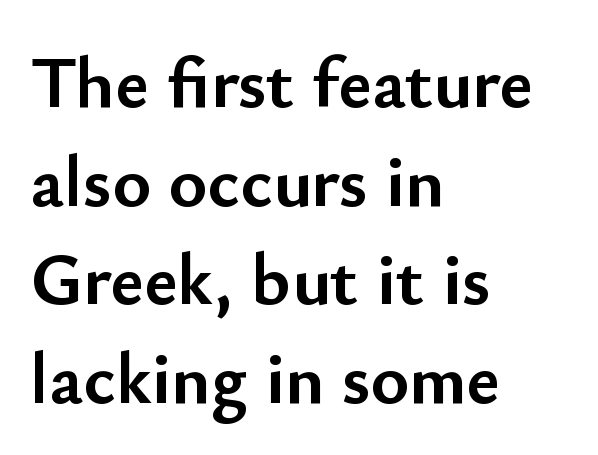
Q: Is the text bold? A: Yes.
Q: Is the text italic (slanted)? A: No, it is upright.
Q: Is the typeface a serif or a sans-serif typeface? A: Sans-serif.
Q: Is the text underlined? A: No.
Q: How is the paragraph aligned? A: Left-aligned.
Q: Is the spacing between letters normal or unusually wide? A: Normal.
Q: Is the spacing between lines tight, normal or loose? A: Normal.
Q: Width (condensed, normal, or wide)? A: Normal.
Q: Stroke contrast? A: Low.
Q: x-height? A: Small.
Q: Monospaced? A: No.
